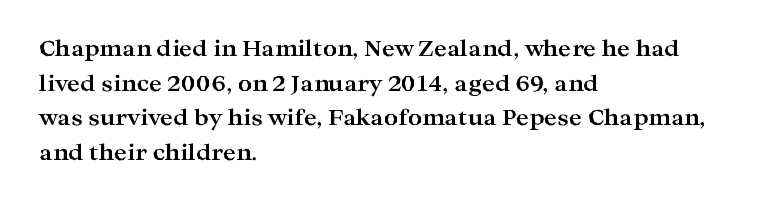
{"italic": "no", "bold": "yes", "underline": "no", "align": "left", "line_spacing": "normal", "line_spacing_ratio": 1.57, "letter_spacing": "normal", "letter_spacing_em": 0.0, "glyph_px": 22}
